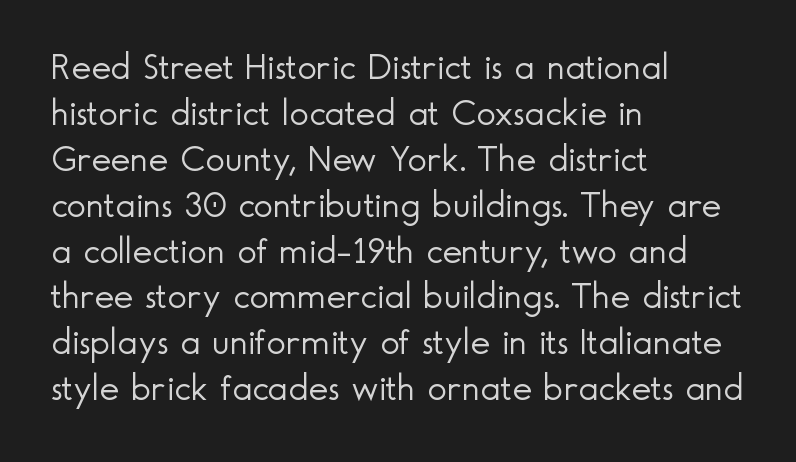
Q: Is the text bold? A: No.
Q: Is the text italic (slanted)? A: No, it is upright.
Q: Is the typeface a serif or a sans-serif typeface? A: Sans-serif.
Q: Is the text underlined? A: No.
Q: How is the paragraph aligned? A: Left-aligned.
Q: Is the spacing between letters normal or unusually wide? A: Normal.
Q: Width (condensed, normal, or wide)? A: Normal.
Q: x-height? A: Small.
Q: Monospaced? A: No.
